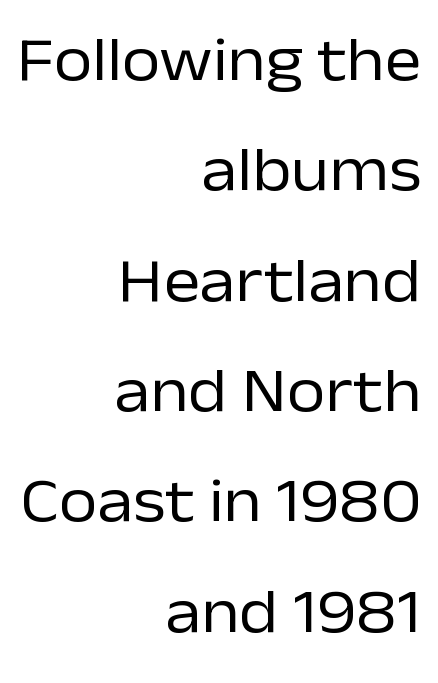
Q: Is the text bold? A: No.
Q: Is the text italic (slanted)? A: No, it is upright.
Q: Is the typeface a serif or a sans-serif typeface? A: Sans-serif.
Q: Is the text underlined? A: No.
Q: How is the paragraph aligned? A: Right-aligned.
Q: Is the spacing between letters normal or unusually wide? A: Normal.
Q: Width (condensed, normal, or wide)? A: Normal.
Q: Stroke contrast? A: Low.
Q: x-height? A: Medium.
Q: Monospaced? A: No.
